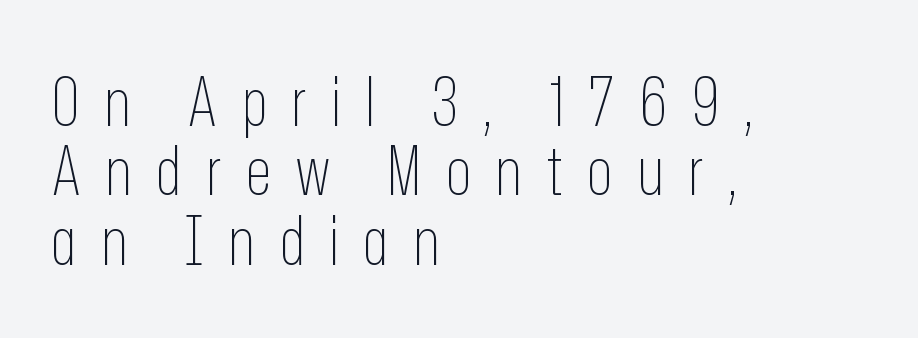
Are there feet on the stems? There aren't — it's a sans. Spacing verdict: proportional, widths tailored to each character. The passage shown is not underscored anywhere. The line texture is sparse and dotted thanks to wide tracking.
